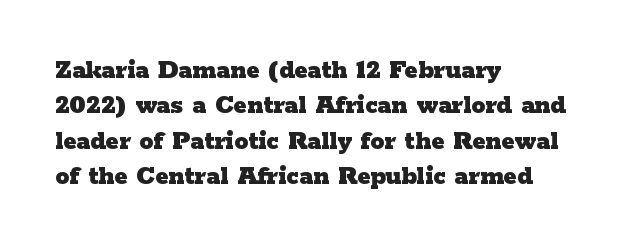
Q: Is the text bold? A: Yes.
Q: Is the text italic (slanted)? A: No, it is upright.
Q: Is the typeface a serif or a sans-serif typeface? A: Serif.
Q: Is the text underlined? A: No.
Q: How is the paragraph aligned? A: Left-aligned.
Q: Is the spacing between letters normal or unusually wide? A: Normal.
Q: Is the spacing between lines tight, normal or loose? A: Normal.
Q: Width (condensed, normal, or wide)? A: Wide.
Q: Stroke contrast? A: Low.
Q: x-height? A: Medium.
Q: Monospaced? A: No.
